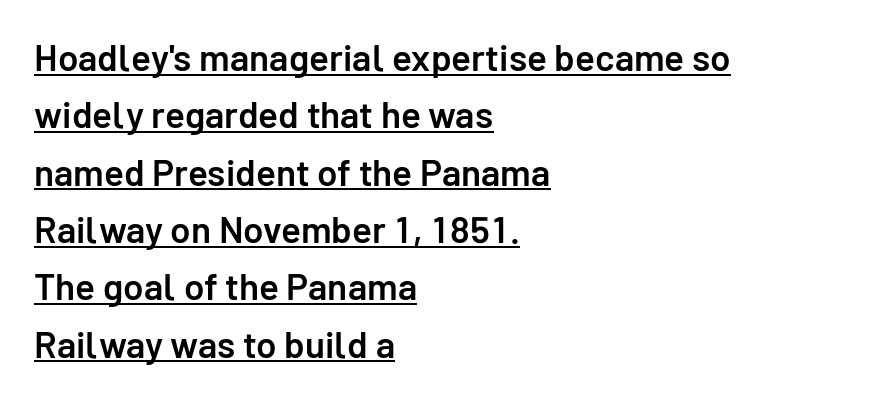
The image shows 37 px semibold sans-serif type, upright; set left-aligned, normal line spacing (1.55x), normal letter spacing, underlined; low stroke contrast and a medium x-height.
